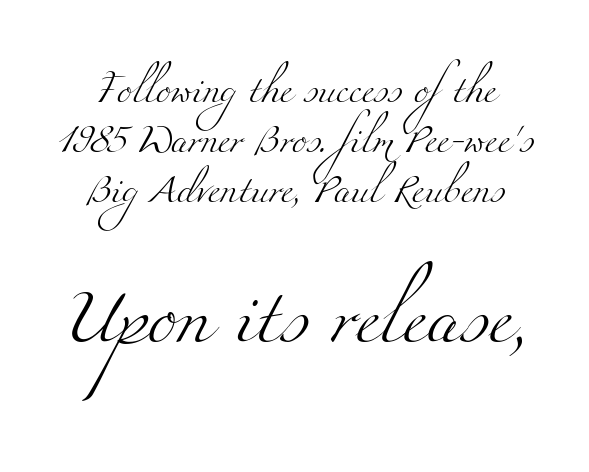
The image shows 55 px light, wide type; set line spacing 1.79x, normal letter spacing, not underlined; the second (bottom) block is 1.96x larger; medium stroke contrast and a small x-height.
